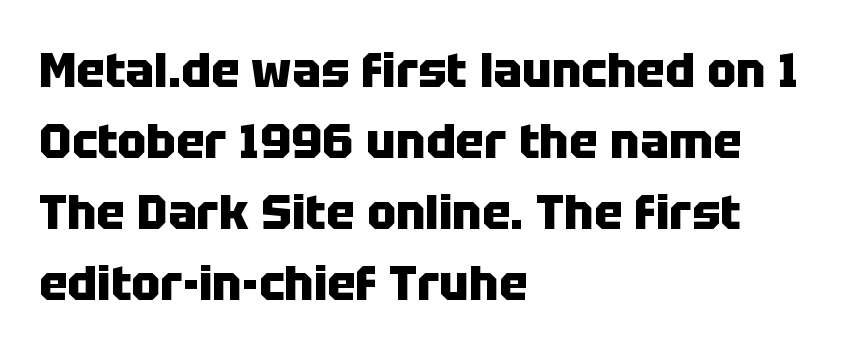
Each word holds together tightly as a unit, with standard inter-letter gaps. Notice how thick the strokes are: this is what a full bold looks like. Underlining? Definitely not there. Line starts are locked; line ends wander. Here the designer chose a conventional face with non-uniform glyph widths.
